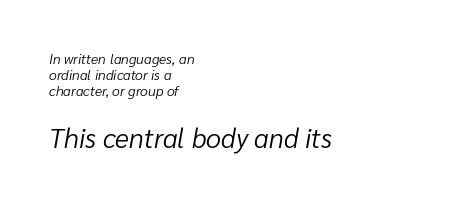
Q: Is the text bold? A: No.
Q: Is the text italic (slanted)? A: Yes, it leans right by about 10 degrees.
Q: Is the text underlined? A: No.
Q: How is the paragraph aligned? A: Left-aligned.
Q: Is the spacing between letters normal or unusually wide? A: Normal.
Q: Which block of text is set in a larger size, the first (top) or the second (bottom)? A: The second (bottom) one.
